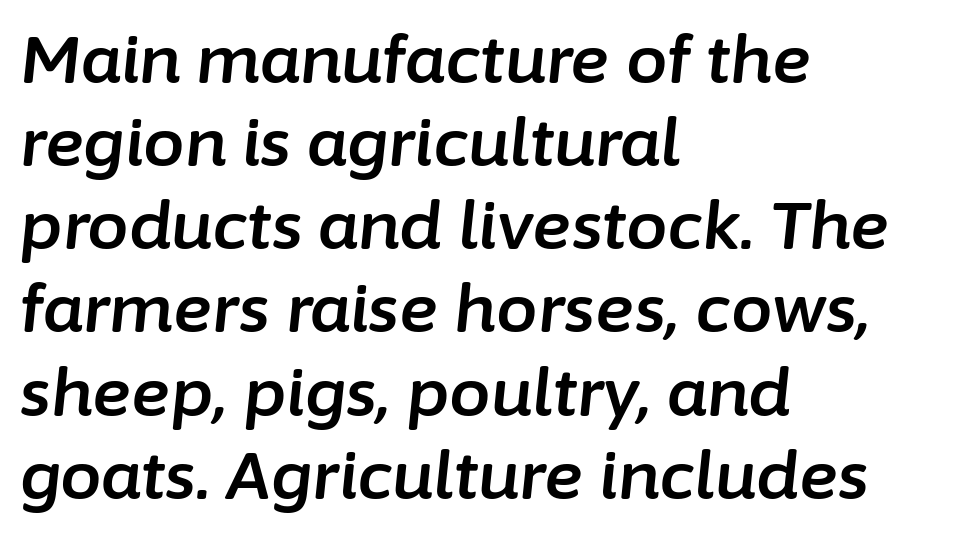
One glance says typical: line gaps are just what's usual. The ragged edge is on the right, which tells us the setting is flush left. Nobody drew a line under any word here. Glyph-to-glyph distance matches everyday printed text. This sample has the flowing, uneven cadence of proportional lettering.
